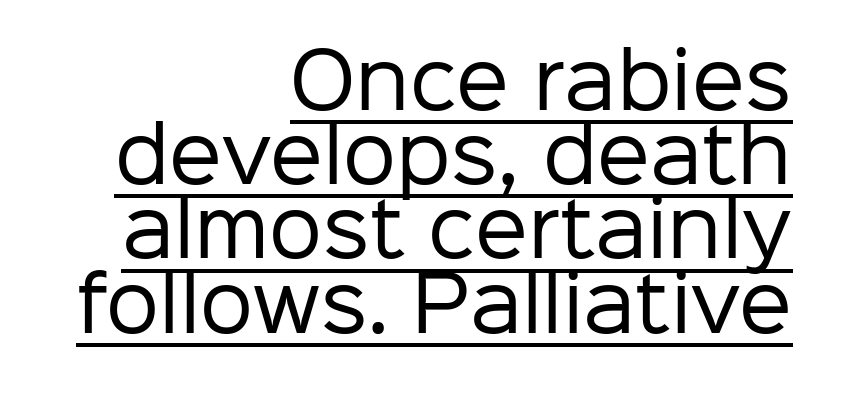
Q: Is the text bold? A: No.
Q: Is the text italic (slanted)? A: No, it is upright.
Q: Is the typeface a serif or a sans-serif typeface? A: Sans-serif.
Q: Is the text underlined? A: Yes.
Q: How is the paragraph aligned? A: Right-aligned.
Q: Is the spacing between letters normal or unusually wide? A: Normal.
Q: Is the spacing between lines tight, normal or loose? A: Tight.
Q: Width (condensed, normal, or wide)? A: Normal.
Q: Stroke contrast? A: Low.
Q: x-height? A: Medium.
Q: Monospaced? A: No.
